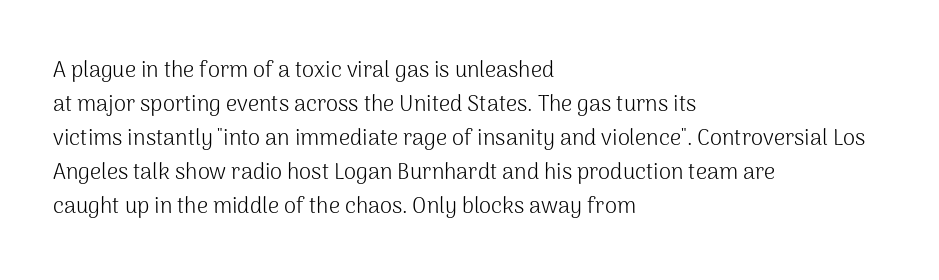
The image shows 22 px text type, upright; set left-aligned, normal line spacing (1.55x), normal letter spacing, not underlined.
